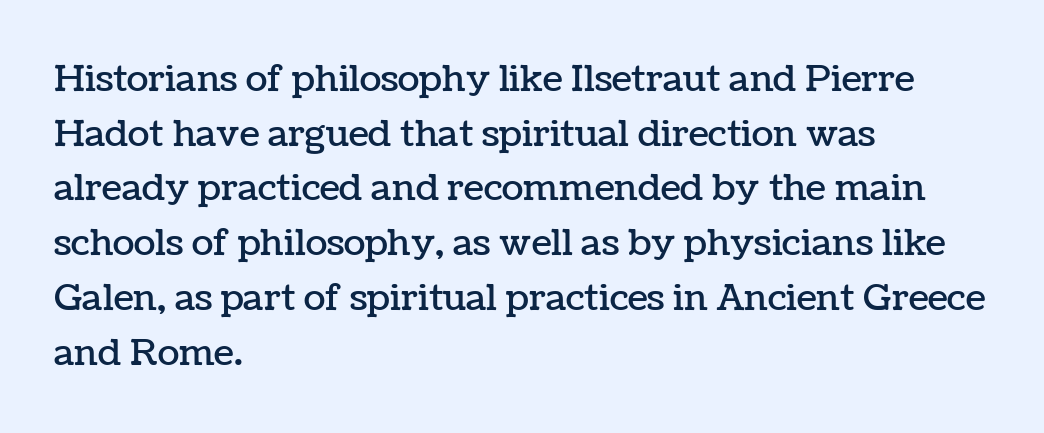
A classic flush-left, rag-right setting is used for this passage. Clear beneath every line of the passage. A normal amount of white space separates one row of letters from the next. The type sits square on the baseline with zero lean.
